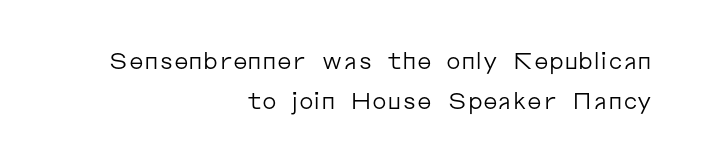
The image shows 23 px text type, upright; set right-aligned, line spacing 1.75x, normal letter spacing, not underlined.
